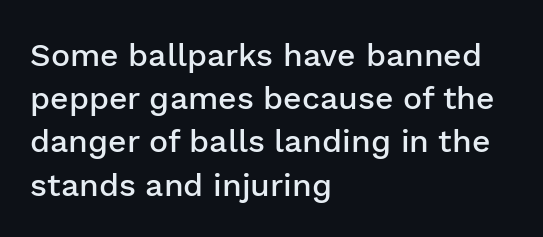
Q: Is the text bold? A: Semi-bold.
Q: Is the text italic (slanted)? A: No, it is upright.
Q: Is the typeface a serif or a sans-serif typeface? A: Sans-serif.
Q: Is the text underlined? A: No.
Q: How is the paragraph aligned? A: Left-aligned.
Q: Is the spacing between letters normal or unusually wide? A: Normal.
Q: Is the spacing between lines tight, normal or loose? A: Normal.
Q: Width (condensed, normal, or wide)? A: Normal.
Q: Stroke contrast? A: Low.
Q: x-height? A: Medium.
Q: Monospaced? A: No.
